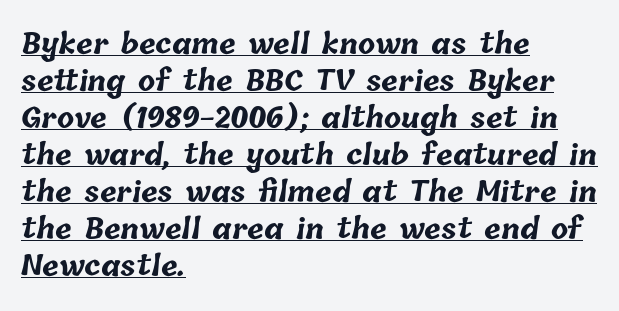
Does the copy run flush right? No — it runs flush left. Does a line run under the words? Yes, clearly. In terms of letterspacing, this is plain default setting. Here the designer chose a conventional face with non-uniform glyph widths. These lines sit exactly where default settings would place them. As a designer I'd log this as weight 700, bold.
